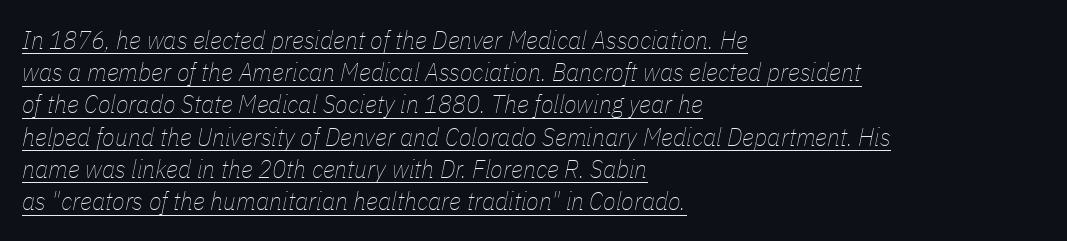
Q: Is the text bold? A: No.
Q: Is the text italic (slanted)? A: Yes, it leans right by about 11 degrees.
Q: Is the text underlined? A: Yes.
Q: How is the paragraph aligned? A: Left-aligned.
Q: Is the spacing between letters normal or unusually wide? A: Normal.
